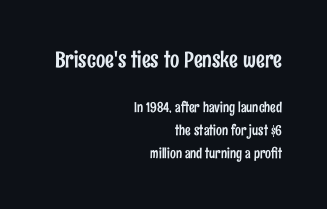
The passage shown is not underscored anywhere. Quick note: not italic, upright. Baseline-to-baseline distance is the conventional proportion of letter height. The more generous point size was reserved for the upper chunk.
